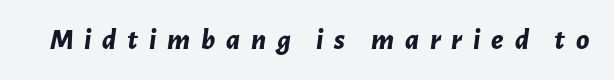
Q: Is the text bold? A: Yes.
Q: Is the text italic (slanted)? A: Yes, it leans right by about 7 degrees.
Q: Is the text underlined? A: No.
Q: Is the spacing between letters normal or unusually wide? A: Unusually wide.
Q: Width (condensed, normal, or wide)? A: Normal.
Q: Stroke contrast? A: Low.
Q: x-height? A: Medium.
Q: Monospaced? A: No.
